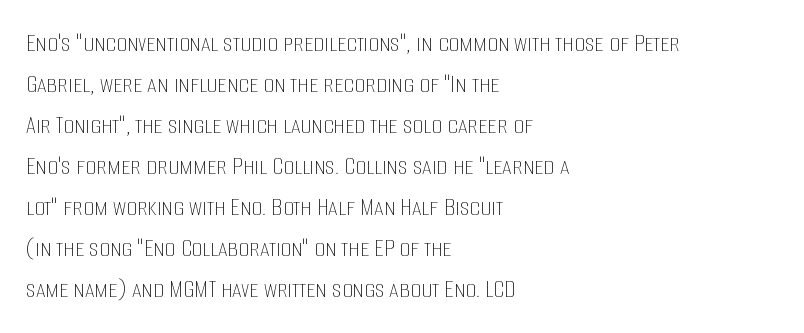
The image shows 27 px text type, upright; set left-aligned, normal line spacing (1.52x), normal letter spacing, not underlined.
